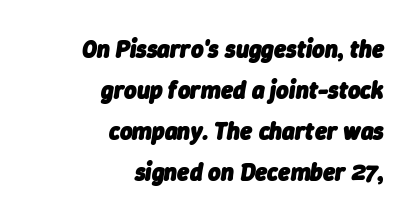
Q: Is the text bold? A: Yes.
Q: Is the text italic (slanted)? A: Yes, it leans right by about 9 degrees.
Q: Is the text underlined? A: No.
Q: How is the paragraph aligned? A: Right-aligned.
Q: Is the spacing between letters normal or unusually wide? A: Normal.
